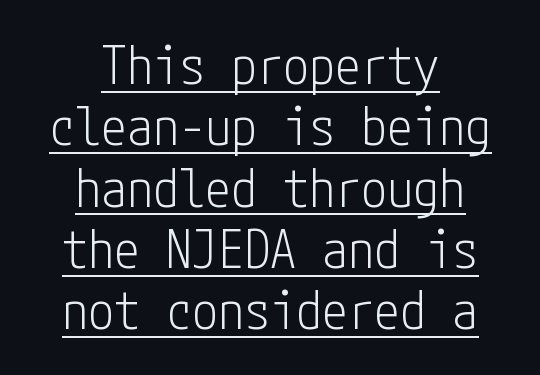
{"serif": "no", "italic": "no", "bold": "no", "weight": "light", "width": "condensed", "stroke_contrast": "low", "x_height": "medium", "underline": "yes", "align": "center", "line_spacing_ratio": 1.18, "letter_spacing": "normal", "letter_spacing_em": 0.0, "glyph_px": 52}
